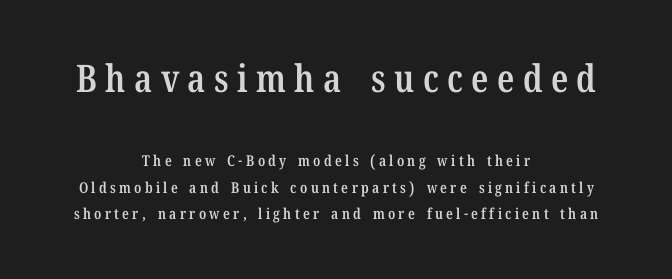
{"serif": "yes", "italic": "no", "bold": "semi", "weight": "semibold", "width": "condensed", "stroke_contrast": "low", "x_height": "medium", "monospaced": "no", "underline": "no", "align": "center", "line_spacing_ratio": 1.76, "letter_spacing": "wide", "letter_spacing_em": 0.22, "larger_block": "first", "size_ratio": 2.53, "glyph_px": 38}
